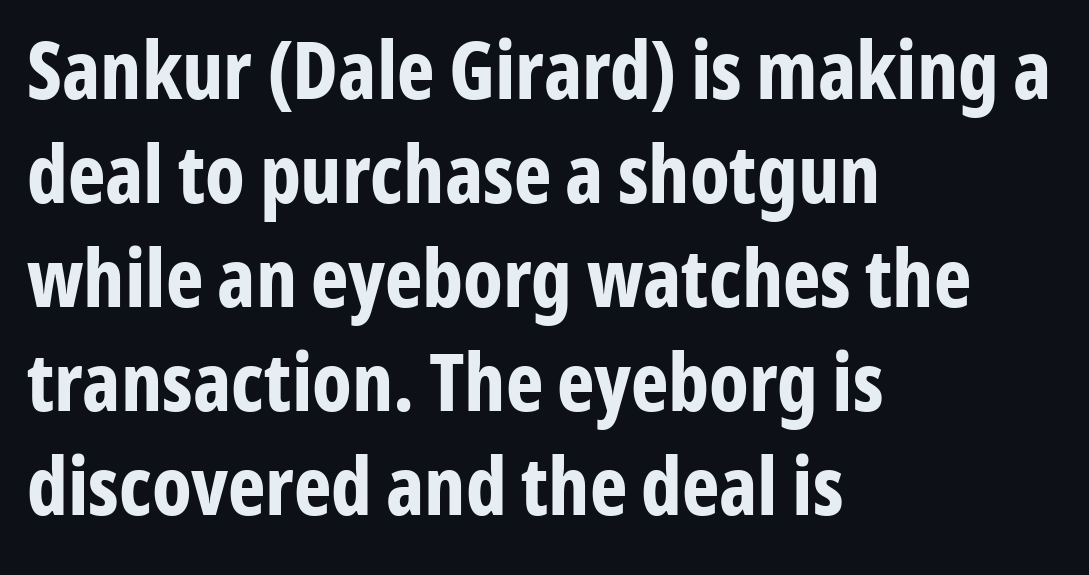
{"serif": "no", "italic": "no", "bold": "yes", "weight": "bold", "width": "condensed", "stroke_contrast": "low", "x_height": "medium", "monospaced": "no", "underline": "no", "align": "left", "line_spacing": "normal", "line_spacing_ratio": 1.3, "letter_spacing": "normal", "letter_spacing_em": 0.0, "glyph_px": 80}
